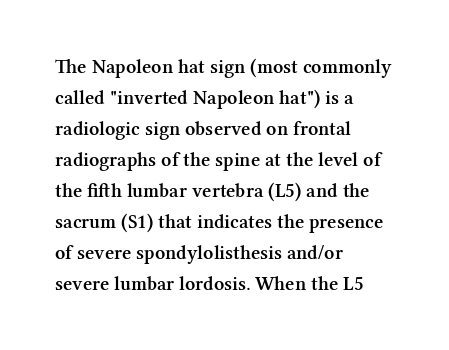
The image shows 20 px text type, upright; set left-aligned, normal line spacing (1.55x), normal letter spacing, not underlined.
